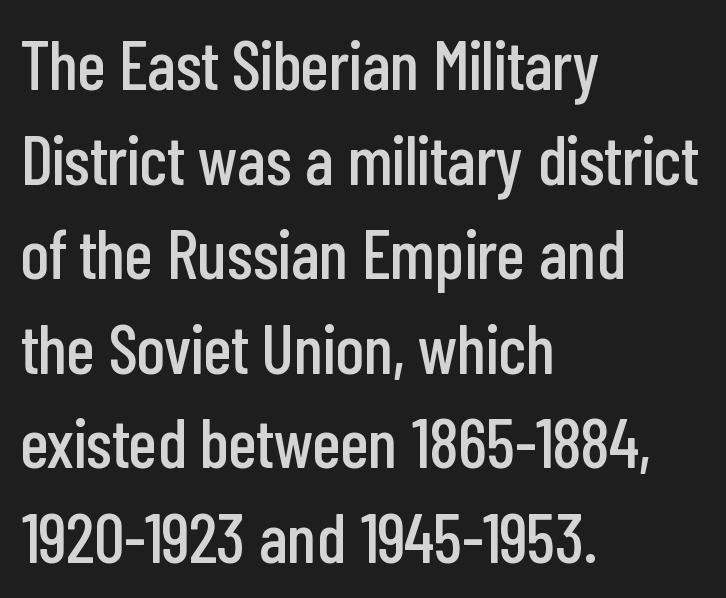
{"serif": "no", "italic": "no", "width": "condensed", "stroke_contrast": "low", "x_height": "medium", "monospaced": "no", "underline": "no", "align": "left", "line_spacing": "normal", "line_spacing_ratio": 1.37, "letter_spacing": "normal", "letter_spacing_em": 0.0, "glyph_px": 69}
